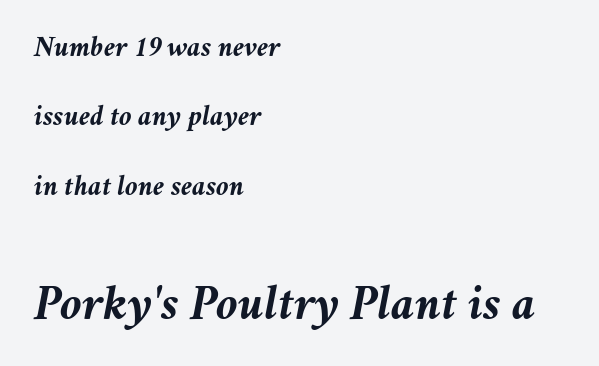
The image shows 50 px semibold type, italic (leaning right); set left-aligned, loose line spacing (2.39x), normal letter spacing, not underlined; the second (bottom) block is 1.72x larger; medium stroke contrast and a medium x-height.
